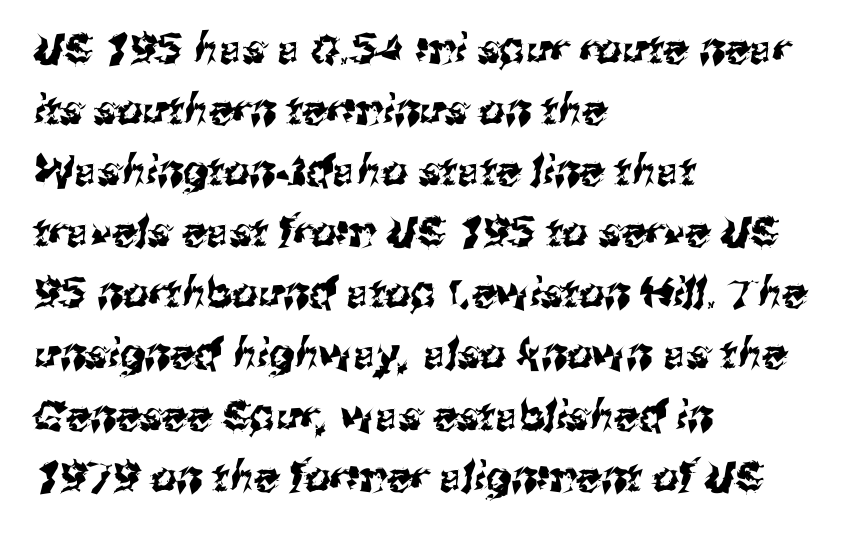
Q: Is the typeface a serif or a sans-serif typeface? A: Sans-serif.
Q: Is the text underlined? A: No.
Q: How is the paragraph aligned? A: Left-aligned.
Q: Is the spacing between letters normal or unusually wide? A: Normal.
Q: Is the spacing between lines tight, normal or loose? A: Normal.
Q: Width (condensed, normal, or wide)? A: Normal.
Q: Stroke contrast? A: Medium.
Q: x-height? A: Medium.
Q: Monospaced? A: No.
